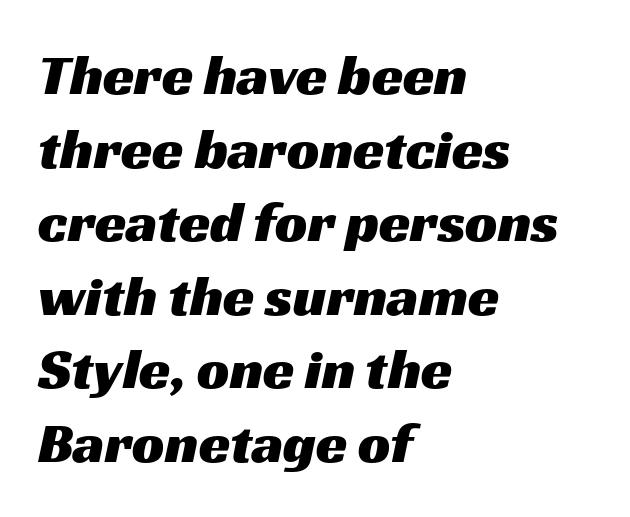
The image shows 57 px wide sans-serif type; set left-aligned, normal line spacing (1.29x), normal letter spacing, not underlined; medium stroke contrast and a medium x-height.
